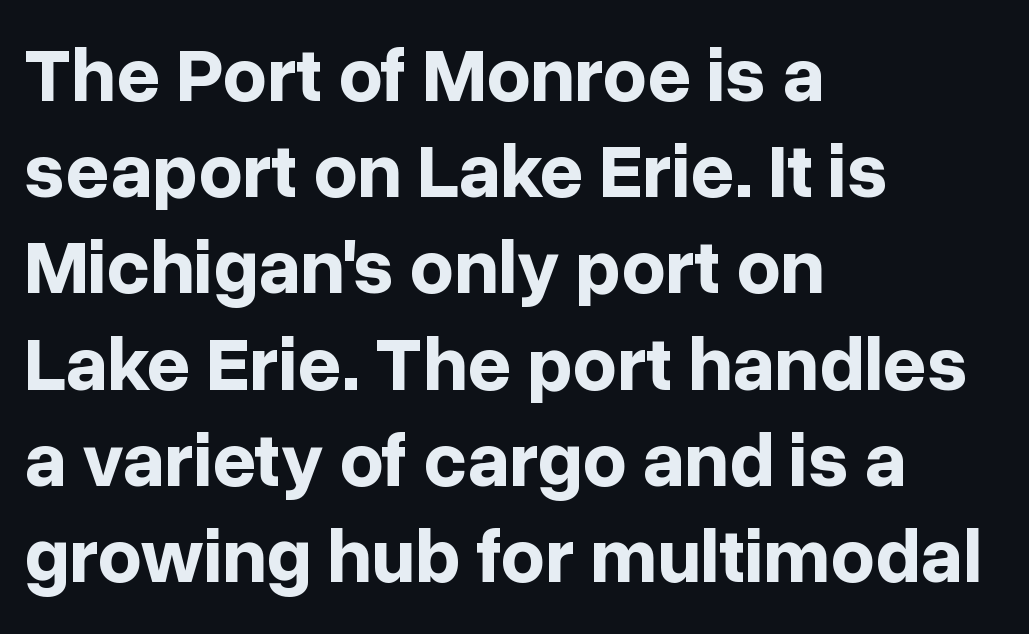
The image shows 77 px bold sans-serif type, upright; set left-aligned, normal line spacing (1.25x), normal letter spacing, not underlined; low stroke contrast and a medium x-height.
